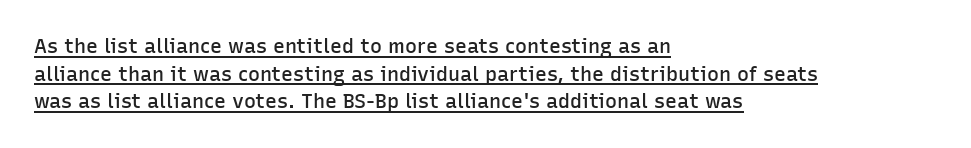
The image shows 20 px text type, upright; set left-aligned, normal line spacing (1.38x), normal letter spacing, underlined.
